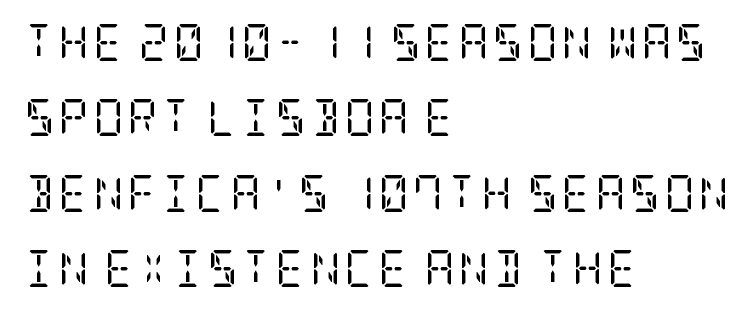
Compared with a centered layout, this one pins lines to the left instead. Weight: not bold — regular or lighter. To sum up the face: it has serifs. Rendered with straight, roman letterforms. Interline gaps are noticeably wide in this sample.
